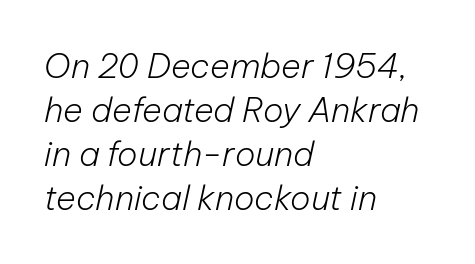
{"italic": "yes", "lean": "right", "slant_degrees": 12, "bold": "no", "weight": "light", "width": "normal", "stroke_contrast": "low", "x_height": "medium", "monospaced": "no", "underline": "no", "align": "left", "line_spacing": "normal", "line_spacing_ratio": 1.29, "letter_spacing": "normal", "letter_spacing_em": 0.0, "glyph_px": 34}
